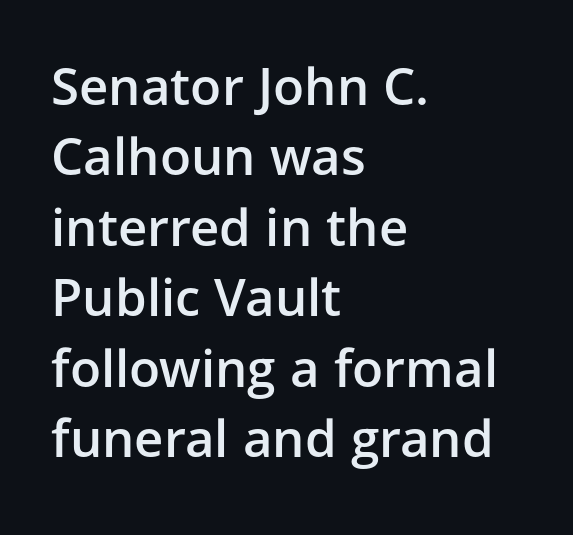
The image shows 51 px semibold sans-serif type, upright; set left-aligned, normal line spacing (1.38x), normal letter spacing, not underlined; low stroke contrast and a medium x-height.
